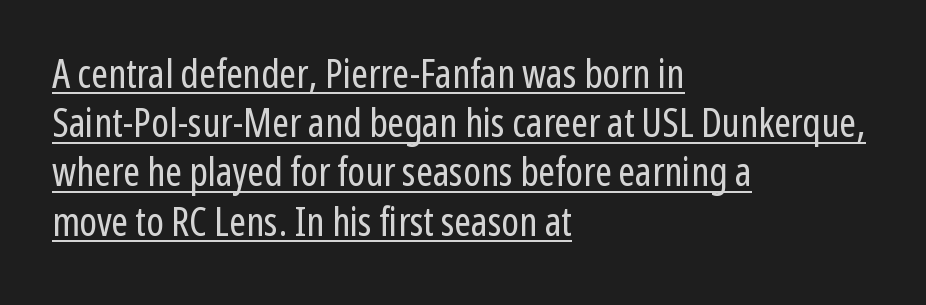
Q: Is the text bold? A: No.
Q: Is the text italic (slanted)? A: No, it is upright.
Q: Is the typeface a serif or a sans-serif typeface? A: Sans-serif.
Q: Is the text underlined? A: Yes.
Q: How is the paragraph aligned? A: Left-aligned.
Q: Is the spacing between letters normal or unusually wide? A: Normal.
Q: Width (condensed, normal, or wide)? A: Condensed.
Q: Stroke contrast? A: Low.
Q: x-height? A: Medium.
Q: Monospaced? A: No.
